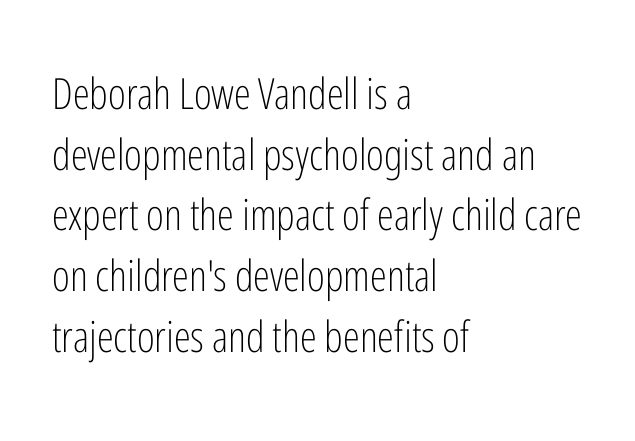
{"serif": "no", "italic": "no", "bold": "no", "weight": "light", "width": "condensed", "stroke_contrast": "low", "x_height": "medium", "monospaced": "no", "underline": "no", "align": "left", "line_spacing": "normal", "line_spacing_ratio": 1.41, "letter_spacing": "normal", "letter_spacing_em": 0.0, "glyph_px": 43}
